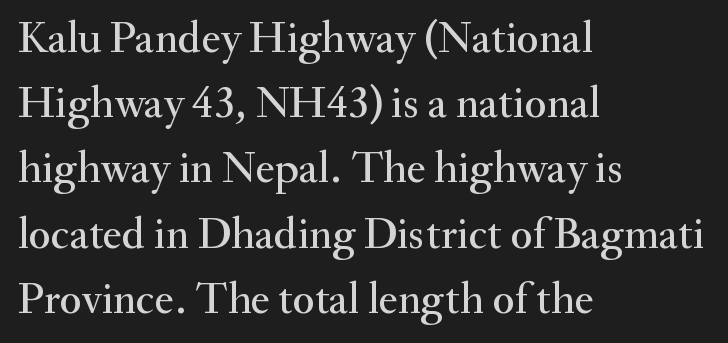
In terms of posture, this sample is upright. Has an underline been added? It has not. This rendering employs a face with finishing strokes, i.e., a serif. The type is set solid horizontally, with unmodified tracking. The designer left line spacing at the default. Proportional: the letters do not fall into vertical columns.
